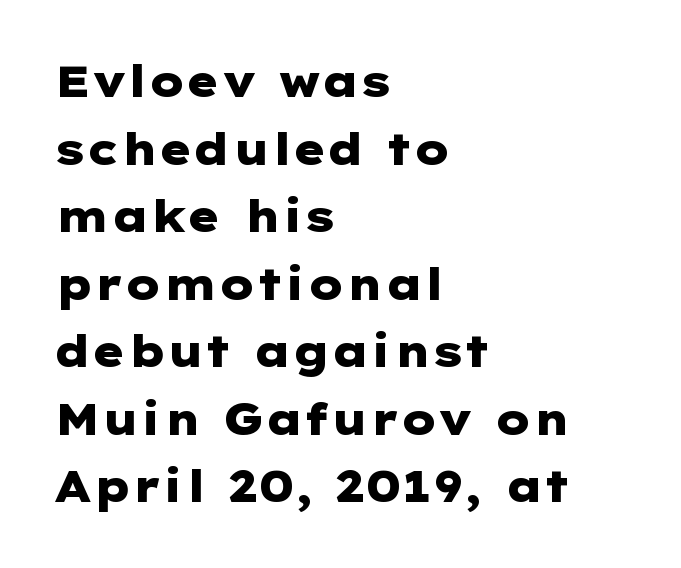
The passage shown is emphatically bold. Ascenders rise straight up at ninety degrees. Lines of text with bare space underneath. Horizontal alignment here is leftward, the default for most running prose. Line spacing here is normal.
